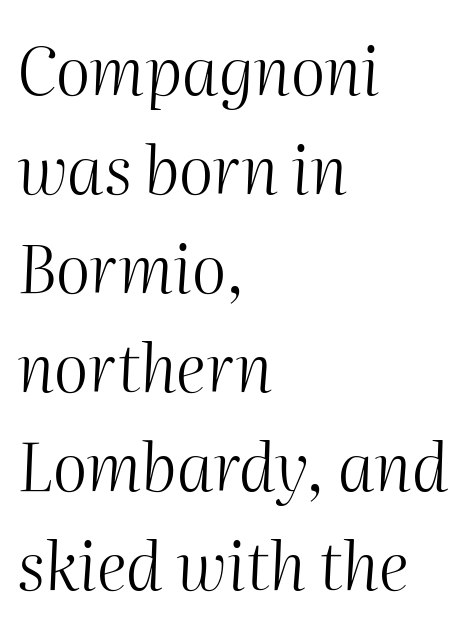
Q: Is the text bold? A: No.
Q: Is the text italic (slanted)? A: Yes, it leans right by about 2 degrees.
Q: Is the text underlined? A: No.
Q: How is the paragraph aligned? A: Left-aligned.
Q: Is the spacing between letters normal or unusually wide? A: Normal.
Q: Is the spacing between lines tight, normal or loose? A: Normal.
Q: Width (condensed, normal, or wide)? A: Normal.
Q: Stroke contrast? A: Medium.
Q: x-height? A: Medium.
Q: Monospaced? A: No.
